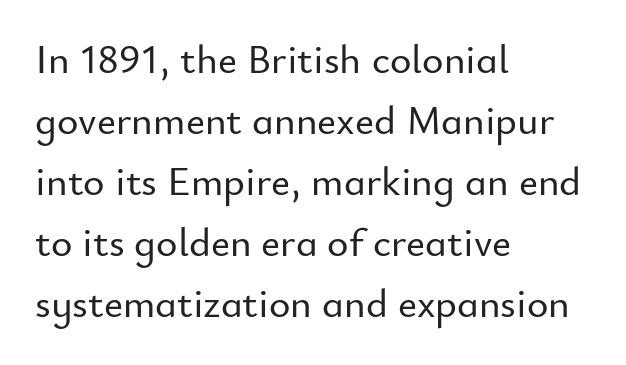
Q: Is the text italic (slanted)? A: No, it is upright.
Q: Is the typeface a serif or a sans-serif typeface? A: Sans-serif.
Q: Is the text underlined? A: No.
Q: How is the paragraph aligned? A: Left-aligned.
Q: Is the spacing between letters normal or unusually wide? A: Normal.
Q: Is the spacing between lines tight, normal or loose? A: Normal.
Q: Width (condensed, normal, or wide)? A: Normal.
Q: Stroke contrast? A: Low.
Q: x-height? A: Small.
Q: Monospaced? A: No.
